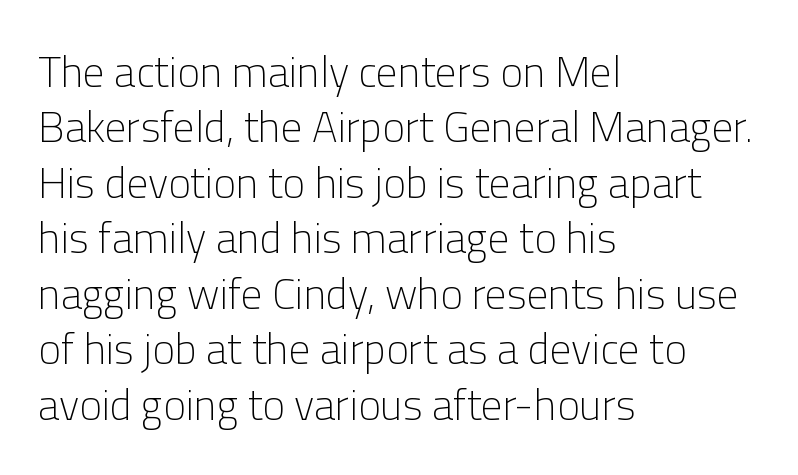
Here the designer chose a conventional face with non-uniform glyph widths. Students, observe: this is what conventionally led text looks like. Type style note: lacks serifs. Glyph-to-glyph distance matches everyday printed text. Teacher's note: observe the even left margin — that is flush-left alignment. Unbolded letterforms with no extra heft.
